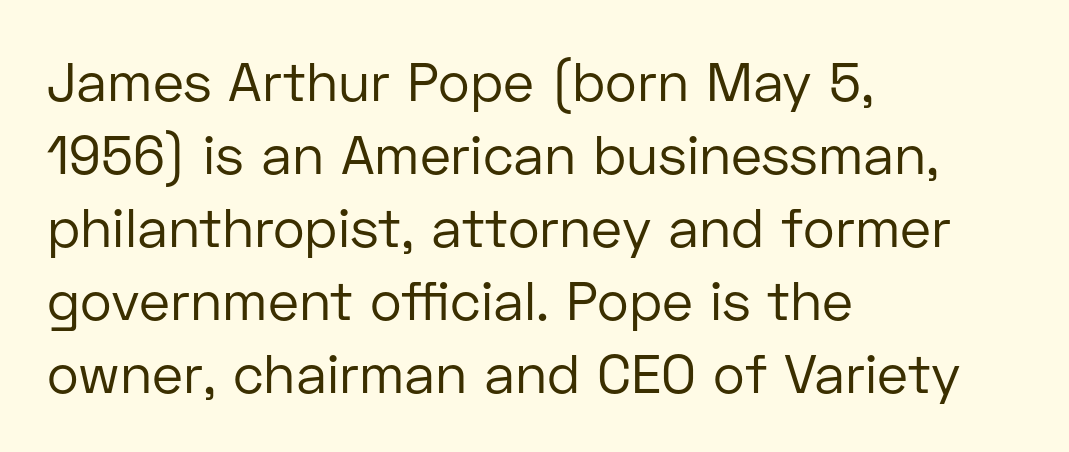
The image shows 54 px regular-weight sans-serif type, upright; set left-aligned, normal line spacing (1.35x), normal letter spacing, not underlined; low stroke contrast and a medium x-height.
